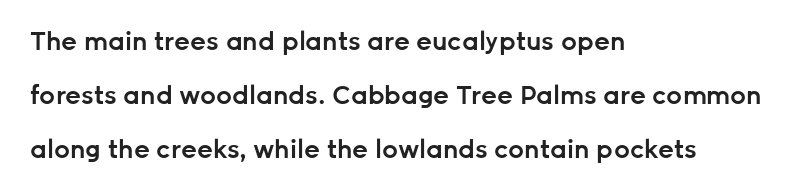
The image shows 25 px text type, upright; set left-aligned, loose line spacing (2.17x), normal letter spacing, not underlined.
